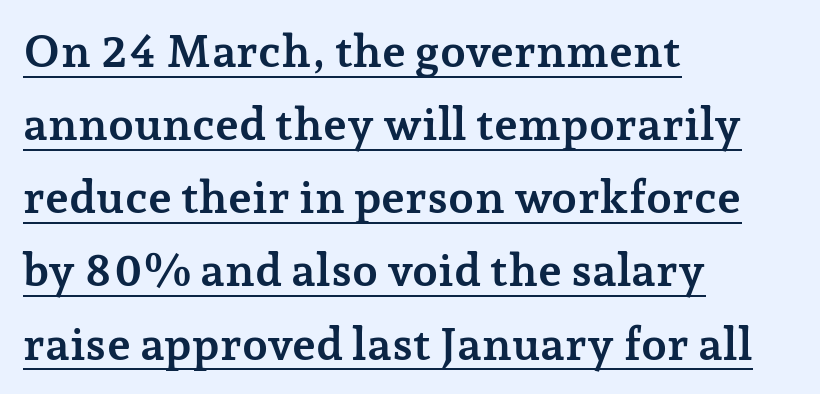
The image shows 46 px semibold serif type, upright; set left-aligned, normal line spacing (1.59x), normal letter spacing, underlined; low stroke contrast and a medium x-height.
